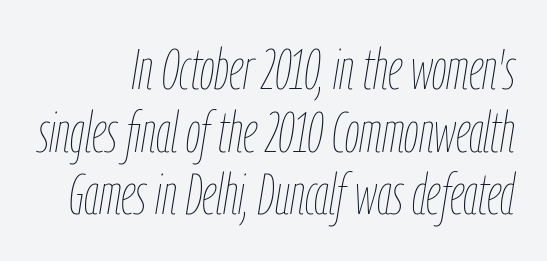
The image shows 58 px thin, condensed type, italic (leaning right); set right-aligned, tight line spacing (1.08x), normal letter spacing, not underlined; low stroke contrast and a medium x-height.
